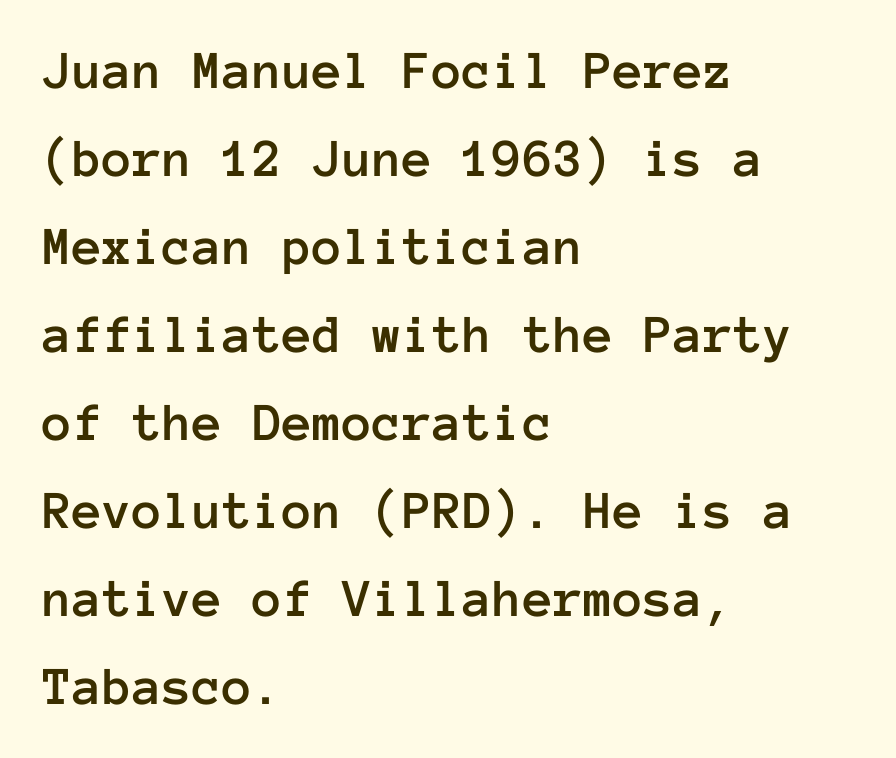
Is the block centered? No — it sits flush against the left margin. Decoration check: the copy has no underline. Ascenders rise straight up at ninety degrees. The lines sit at an ordinary, default distance from one another. You could count columns in this text — the font is strictly monospaced. The tracking reads as untouched default to a designer's eye.
